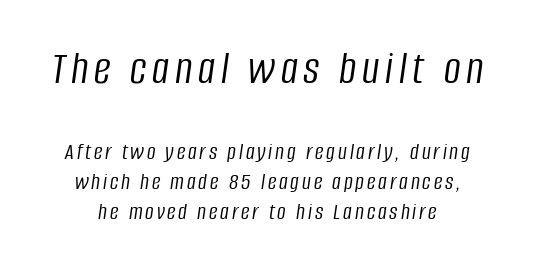
The earlier block is typeset at a bigger size than the later block. Just letters on the line, the space beneath them empty. Quick note: italic. Think of a printed novel: that variable character pitch is what you see here. Heaviness? Minimal to ordinary, like unemphasized prose. Students, observe: this is what conventionally led text looks like.
